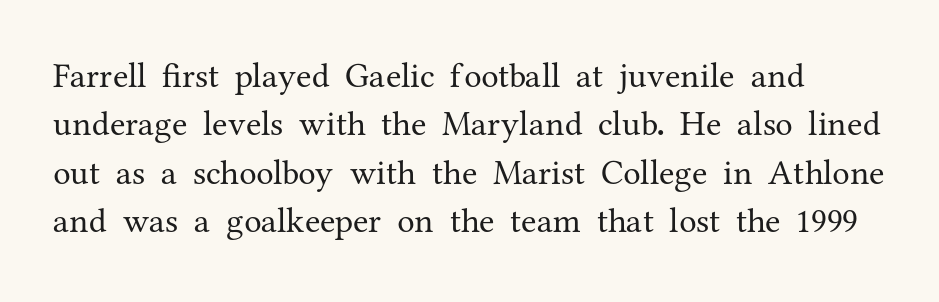
Vertical stems look standard width or narrower in stroke. These lines sit exactly where default settings would place them. Any mark beneath the type? The region is blank. This rendering employs a face with finishing strokes, i.e., a serif. Rendered with straight, roman letterforms. No extra tracking has been applied to these lines.
